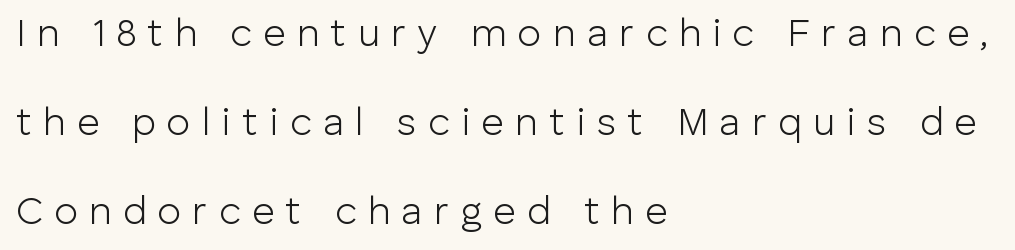
{"serif": "no", "italic": "no", "bold": "no", "weight": "light", "width": "normal", "stroke_contrast": "low", "x_height": "medium", "monospaced": "no", "underline": "no", "align": "left", "line_spacing": "loose", "line_spacing_ratio": 2.28, "letter_spacing": "wide", "letter_spacing_em": 0.29, "glyph_px": 39}
